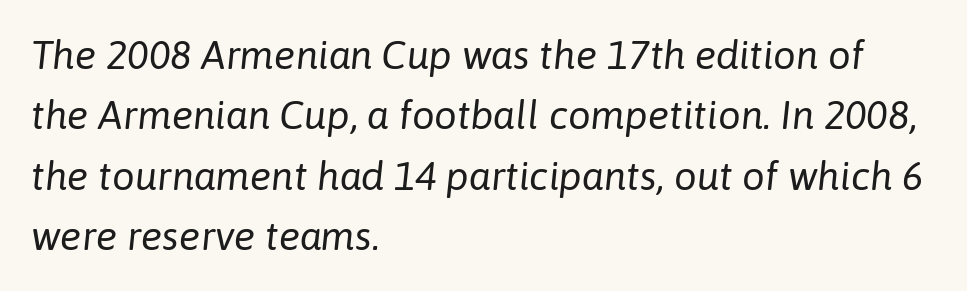
The block of text has a typical density, with ordinary space between rows. Spacing between characters is what you'd get straight out of the box. Line beginnings align vertically; line endings do not. The letters look calm and open, with moderate or lighter stems. The space beneath each line is pristine and unruled.
